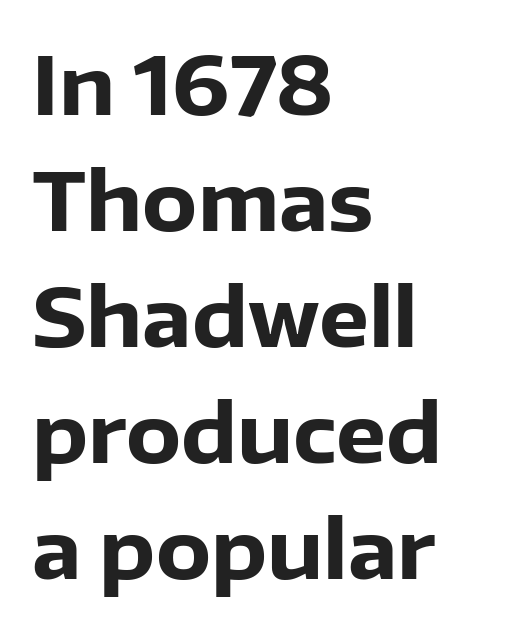
Descenders are the only things crossing below the line. Think of a printed novel: that variable character pitch is what you see here. Strokes here are thick enough to call this a true bold. Short note: letters normally spaced.
